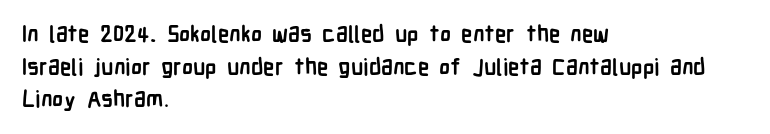
Here the glyphs are tracked normally, forming tight word shapes. One-word summary of the alignment: left. In terms of posture, this sample is upright. Notice how thick the strokes are: this is what a full bold looks like. The lines sit at an ordinary, default distance from one another.
